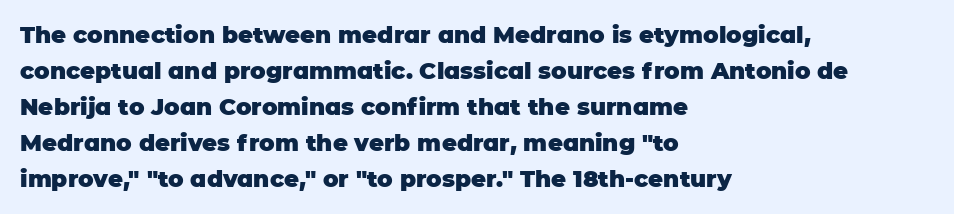
Q: Is the text bold? A: Yes.
Q: Is the text italic (slanted)? A: No, it is upright.
Q: Is the text underlined? A: No.
Q: How is the paragraph aligned? A: Left-aligned.
Q: Is the spacing between letters normal or unusually wide? A: Normal.
Q: Is the spacing between lines tight, normal or loose? A: Normal.
